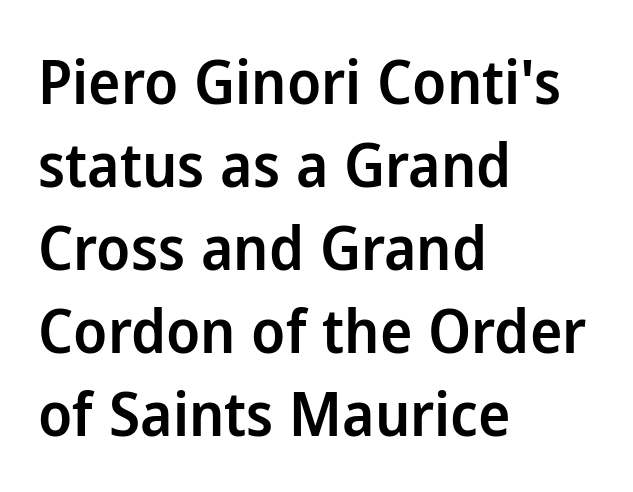
{"serif": "no", "italic": "no", "bold": "semi", "weight": "semibold", "width": "normal", "stroke_contrast": "low", "x_height": "medium", "monospaced": "no", "underline": "no", "align": "left", "line_spacing": "normal", "line_spacing_ratio": 1.36, "letter_spacing": "normal", "letter_spacing_em": 0.0, "glyph_px": 61}
